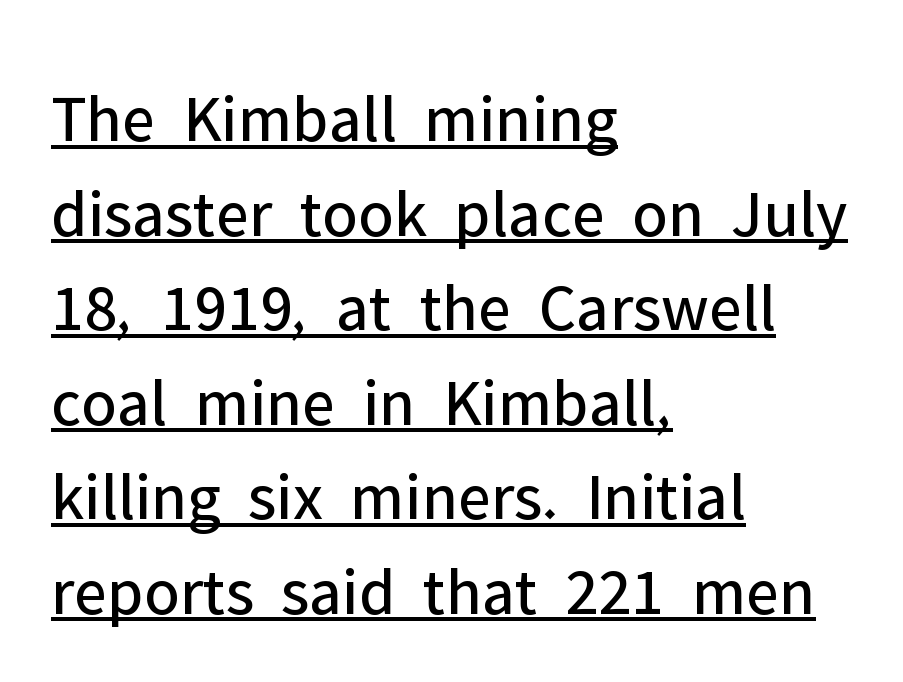
Q: Is the text bold? A: No.
Q: Is the text italic (slanted)? A: No, it is upright.
Q: Is the typeface a serif or a sans-serif typeface? A: Sans-serif.
Q: Is the text underlined? A: Yes.
Q: How is the paragraph aligned? A: Left-aligned.
Q: Is the spacing between letters normal or unusually wide? A: Normal.
Q: Is the spacing between lines tight, normal or loose? A: Normal.
Q: Width (condensed, normal, or wide)? A: Normal.
Q: Stroke contrast? A: Low.
Q: x-height? A: Medium.
Q: Monospaced? A: No.
